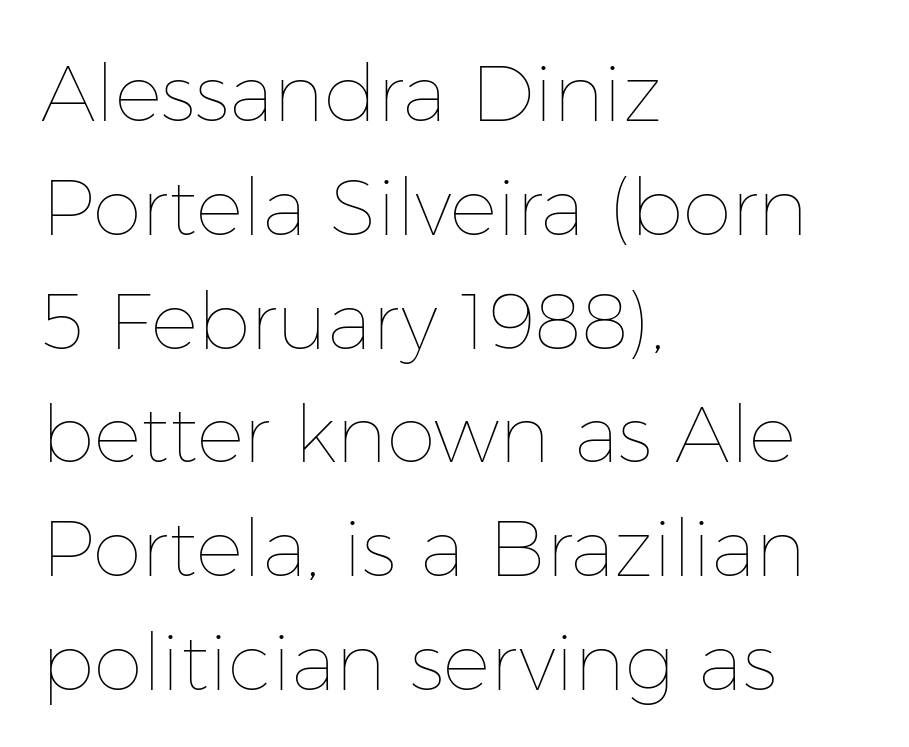
The image shows 79 px thin type, upright; set left-aligned, normal line spacing (1.44x), normal letter spacing, not underlined; low stroke contrast and a medium x-height.
